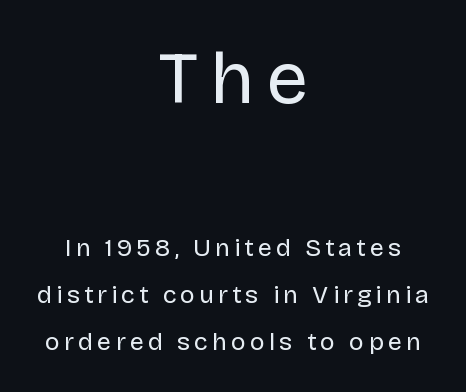
The image shows 74 px regular-weight sans-serif type, upright; set centered, line spacing 1.88x, not underlined; the first (top) block is 2.96x larger; low stroke contrast and a large x-height.
